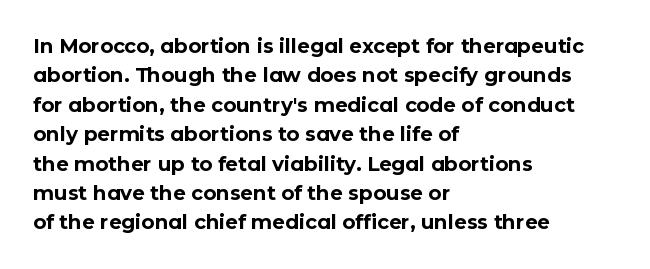
Emphasis by weight is at full strength: bold. The glyphs are unaccompanied by any horizontal stroke below them. Nothing unusual about the tracking: characters are spaced as the font intends. Do the letters lean? They stand straight. Every row of glyphs begins at an identical x-position on the left.
